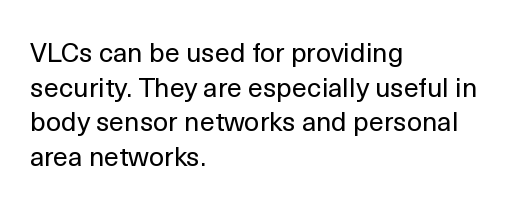
{"italic": "no", "bold": "no", "underline": "no", "align": "left", "line_spacing": "normal", "line_spacing_ratio": 1.28, "letter_spacing": "normal", "letter_spacing_em": 0.0, "glyph_px": 27}
